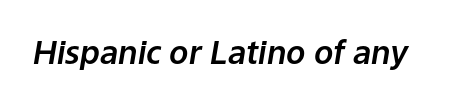
{"italic": "yes", "lean": "right", "slant_degrees": 9, "width": "normal", "stroke_contrast": "low", "x_height": "medium", "monospaced": "no", "underline": "no", "letter_spacing": "normal", "letter_spacing_em": 0.0, "glyph_px": 32}
